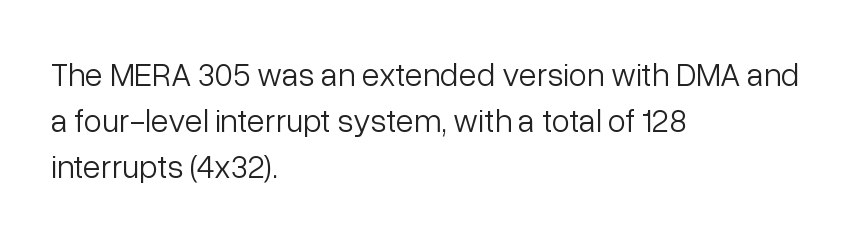
Leading: standard. Look at the bottom of the vertical strokes: they stop flat, with no serifs. Posture: vertical. Does extra space separate the letters? No, they use regular spacing.
